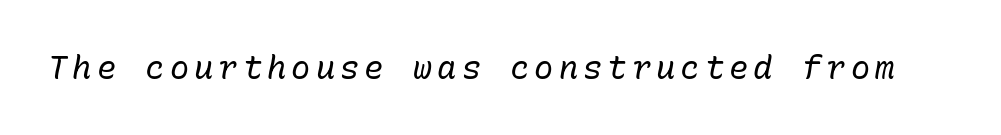
The image shows 32 px regular-weight type, italic (leaning right), monospaced; set not underlined; low stroke contrast and a medium x-height.
